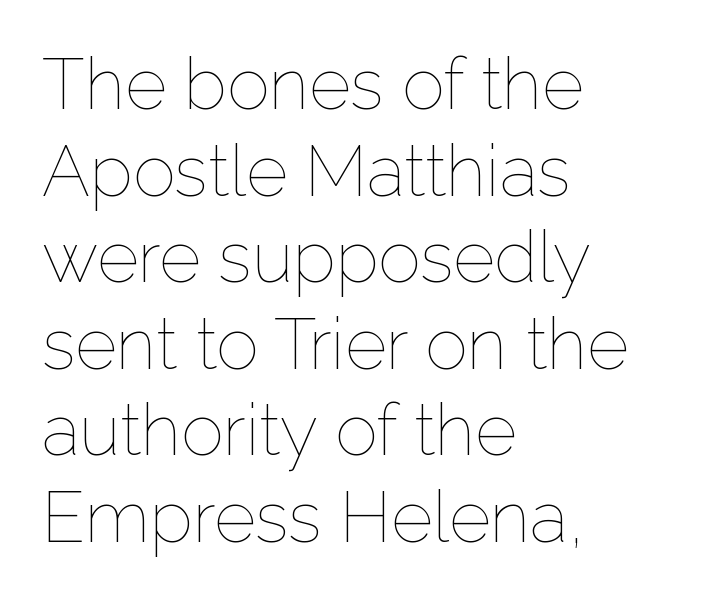
The image shows 71 px thin type, upright; set left-aligned, line spacing 1.22x, normal letter spacing, not underlined; low stroke contrast and a medium x-height.
